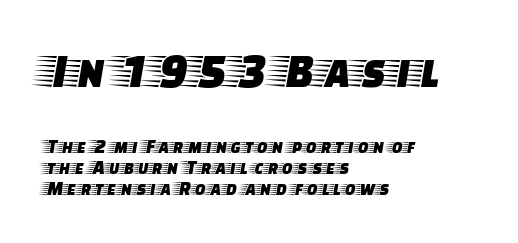
Q: Is the text italic (slanted)? A: Yes.
Q: Is the typeface a serif or a sans-serif typeface? A: Serif.
Q: Is the text underlined? A: No.
Q: How is the paragraph aligned? A: Left-aligned.
Q: Is the spacing between letters normal or unusually wide? A: Normal.
Q: Is the spacing between lines tight, normal or loose? A: Tight.
Q: Which block of text is set in a larger size, the first (top) or the second (bottom)? A: The first (top) one.
Q: Width (condensed, normal, or wide)? A: Wide.
Q: Stroke contrast? A: Low.
Q: x-height? A: Large.
Q: Monospaced? A: No.
